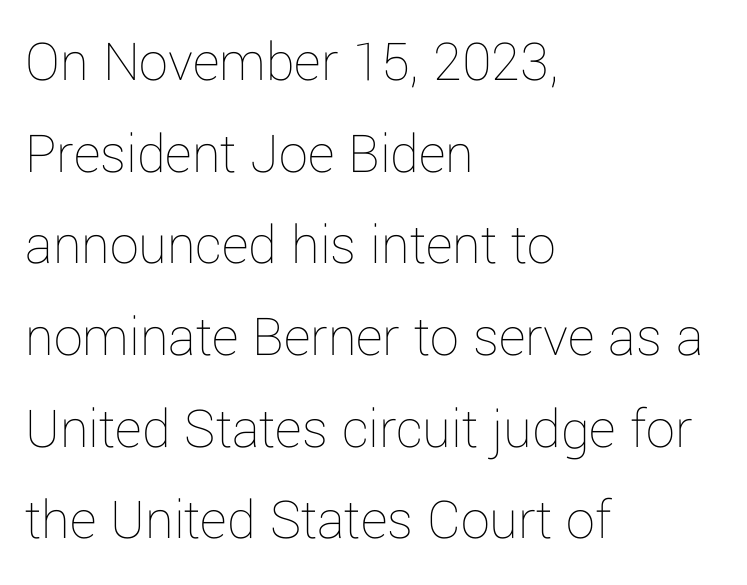
Posture: straight, roman, zero tilt. Is this a heavy cut? Hardly; it is regular or lighter. The space directly below the letters is spotless. Nobody touched the tracking dial on this one.
